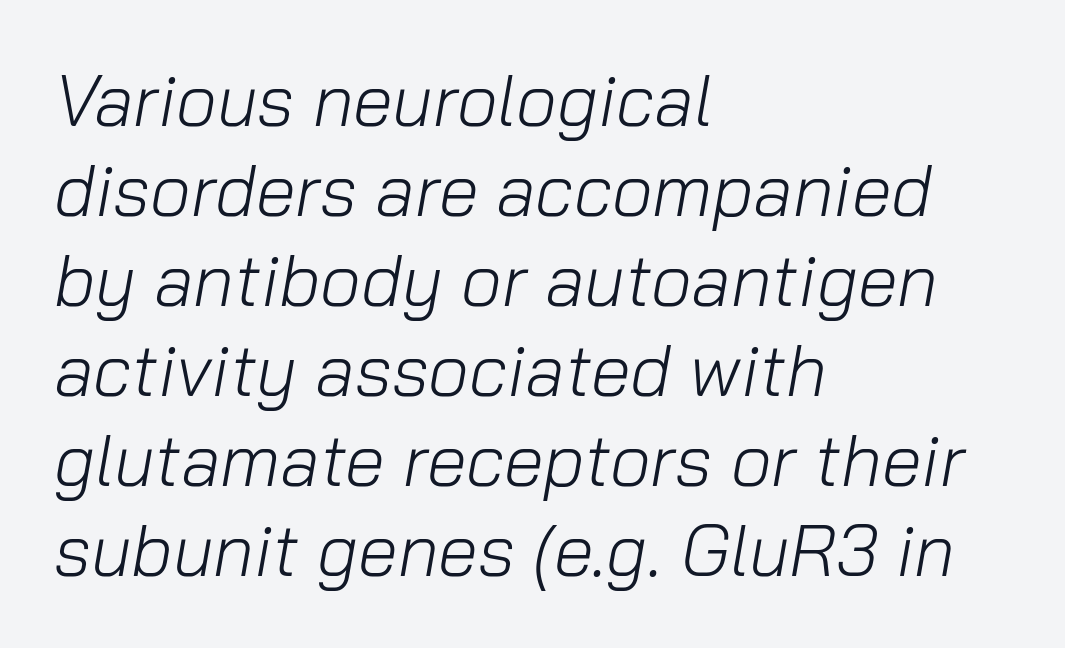
Is this a heavy cut? Hardly; it is regular or lighter. Regarding leading, the lines here are spaced in the standard way. Each word holds together tightly as a unit, with standard inter-letter gaps. The space directly below the letters is spotless.
